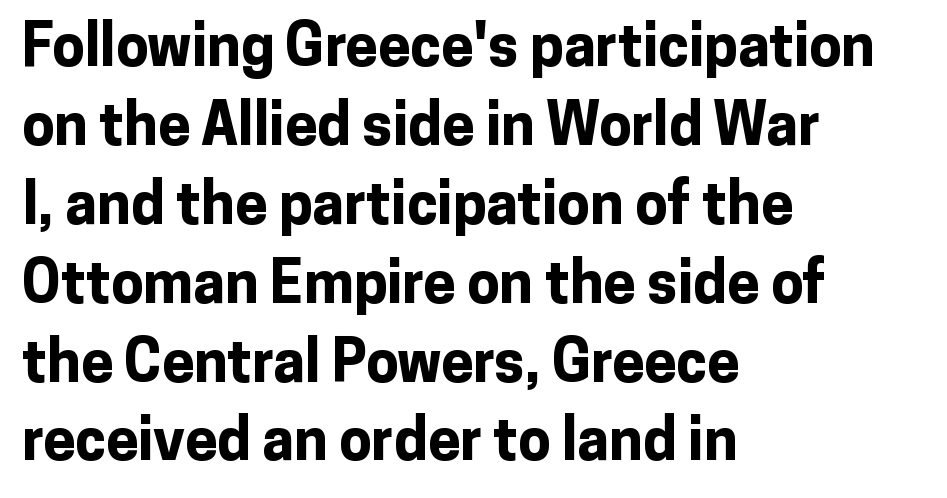
This is sans-serif lettering, the kind often seen on screens and signage. Glyph-to-glyph distance matches everyday printed text. Unlike italic type, these characters show no tilt at all. If you drew a ruler down the left edge, every line would touch it. The characters look thick and weighty, a clear bold.
